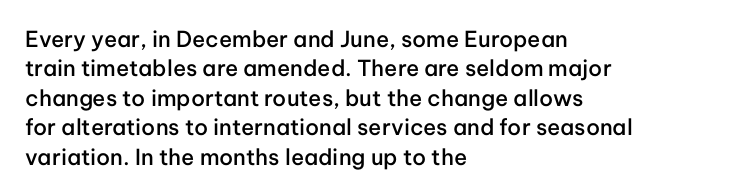
Notice how the passage keeps a crisp vertical edge on the left only. It's the straight-up-and-down kind of type. The zone under the glyphs is completely vacant. This is moderately heavy type, rendered in semibold. Compared with typical paragraphs, the rows here are spaced about the same.
